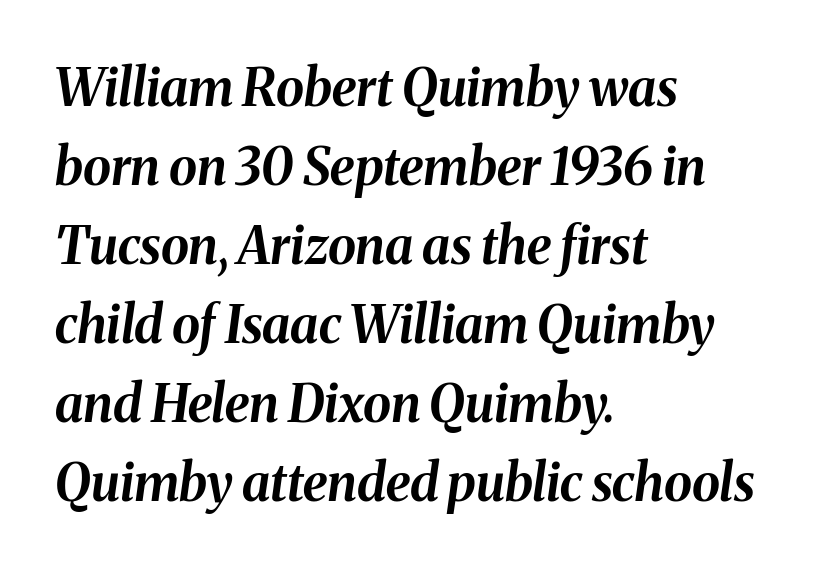
The image shows 51 px bold type, italic (leaning right); set left-aligned, normal line spacing (1.55x), normal letter spacing, not underlined; medium stroke contrast and a medium x-height.
